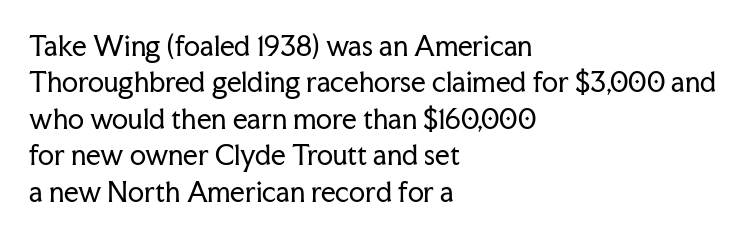
{"italic": "no", "bold": "no", "underline": "no", "align": "left", "line_spacing": "normal", "line_spacing_ratio": 1.4, "letter_spacing": "normal", "letter_spacing_em": 0.0, "glyph_px": 26}
